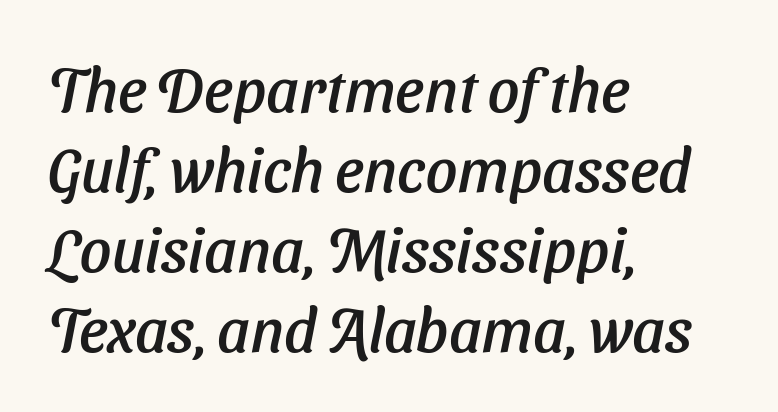
{"width": "normal", "stroke_contrast": "low", "x_height": "medium", "monospaced": "no", "underline": "no", "align": "left", "line_spacing": "normal", "line_spacing_ratio": 1.29, "letter_spacing": "normal", "letter_spacing_em": 0.0, "glyph_px": 62}
